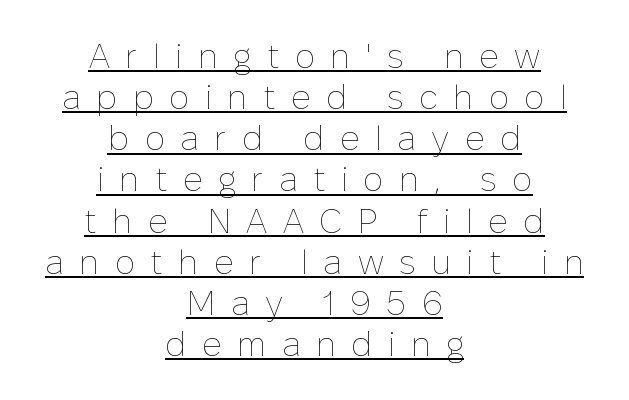
Q: Is the text bold? A: No.
Q: Is the text italic (slanted)? A: No, it is upright.
Q: Is the text underlined? A: Yes.
Q: How is the paragraph aligned? A: Centered.
Q: Is the spacing between letters normal or unusually wide? A: Unusually wide.
Q: Width (condensed, normal, or wide)? A: Normal.
Q: Stroke contrast? A: Low.
Q: x-height? A: Medium.
Q: Monospaced? A: No.
